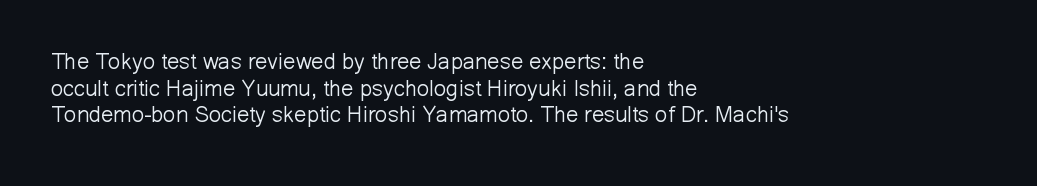
The image shows 22 px text type, upright; set left-aligned, line spacing 1.21x, normal letter spacing, not underlined.
